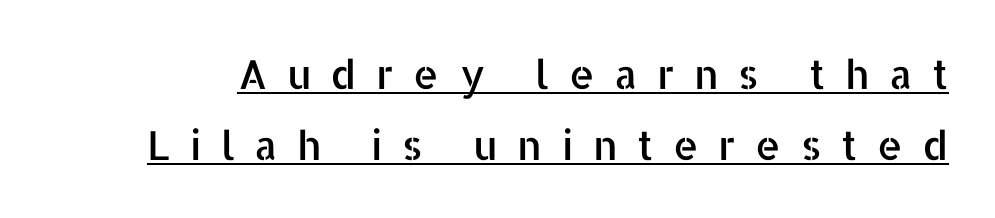
Each letter keeps its own natural width here, so spacing adapts to shape. This rendering employs a face without finishing strokes, i.e., a sans-serif. Style check: upright. A rule runs beneath these lines of type. Loose tracking; the words dissolve into strings of separated letters.
